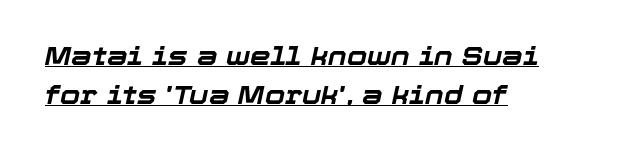
Q: Is the text bold? A: Yes.
Q: Is the text italic (slanted)? A: Yes, it leans right by about 12 degrees.
Q: Is the text underlined? A: Yes.
Q: How is the paragraph aligned? A: Left-aligned.
Q: Is the spacing between letters normal or unusually wide? A: Normal.
Q: Is the spacing between lines tight, normal or loose? A: Normal.
